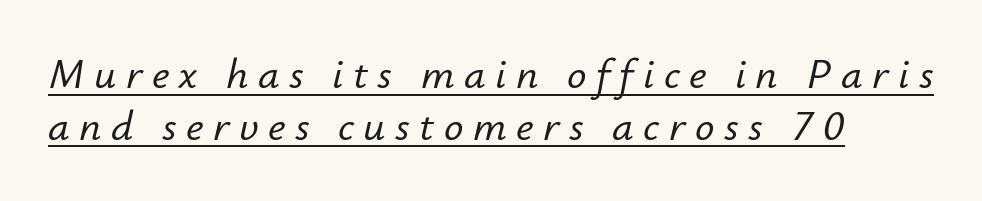
{"italic": "yes", "lean": "right", "slant_degrees": 12, "width": "normal", "stroke_contrast": "low", "x_height": "small", "monospaced": "no", "underline": "yes", "align": "left", "line_spacing_ratio": 1.2, "letter_spacing": "wide", "letter_spacing_em": 0.22, "glyph_px": 43}
